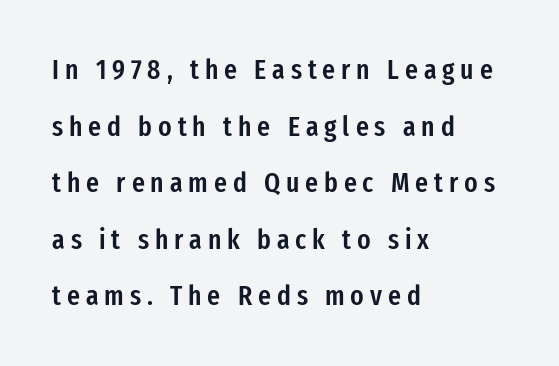
{"serif": "no", "italic": "no", "bold": "semi", "weight": "semibold", "width": "condensed", "stroke_contrast": "low", "x_height": "medium", "monospaced": "no", "underline": "no", "align": "left", "line_spacing": "loose", "line_spacing_ratio": 2.02, "letter_spacing": "wide", "letter_spacing_em": 0.21, "glyph_px": 28}
